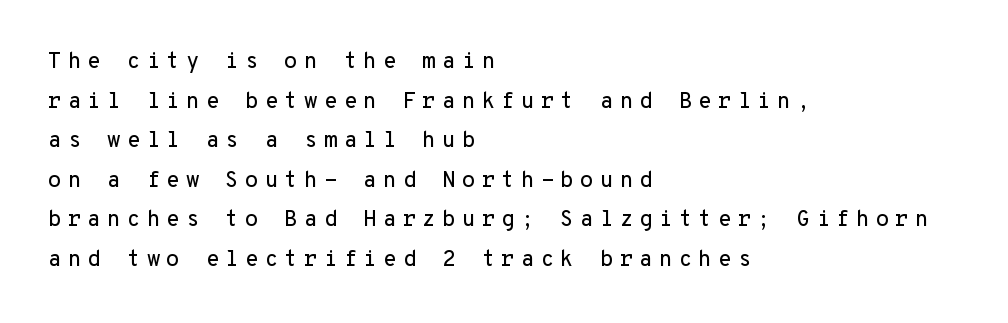
In terms of letterspacing, this is a distinctly airy, spread setting. Is there any slant? The stems are plumb. The space directly below the letters is spotless. The paragraph has a hard left edge and a soft right edge.
